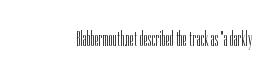
{"italic": "no", "bold": "no", "underline": "no", "letter_spacing": "normal", "letter_spacing_em": 0.0, "glyph_px": 21}
